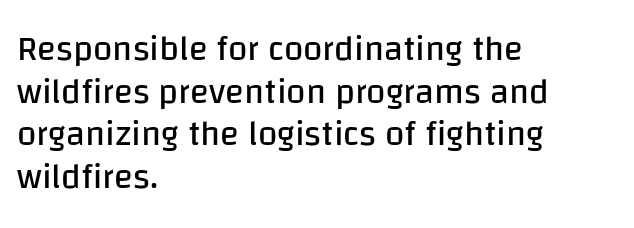
The image shows 35 px regular-weight sans-serif type, upright; set left-aligned, line spacing 1.22x, normal letter spacing, not underlined; low stroke contrast and a large x-height.
